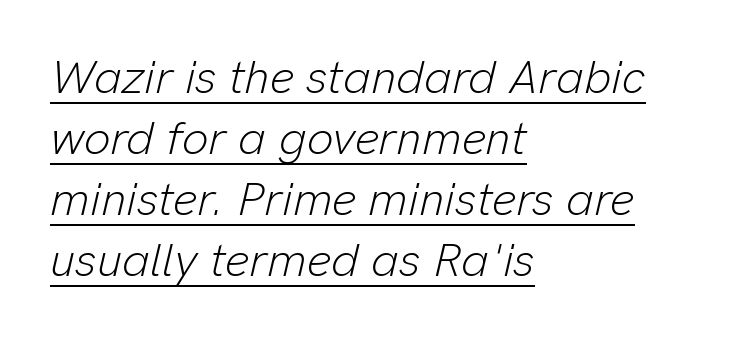
Q: Is the text bold? A: No.
Q: Is the text italic (slanted)? A: Yes, it leans right by about 13 degrees.
Q: Is the text underlined? A: Yes.
Q: How is the paragraph aligned? A: Left-aligned.
Q: Is the spacing between letters normal or unusually wide? A: Normal.
Q: Is the spacing between lines tight, normal or loose? A: Normal.
Q: Width (condensed, normal, or wide)? A: Normal.
Q: Stroke contrast? A: Low.
Q: x-height? A: Medium.
Q: Monospaced? A: No.
